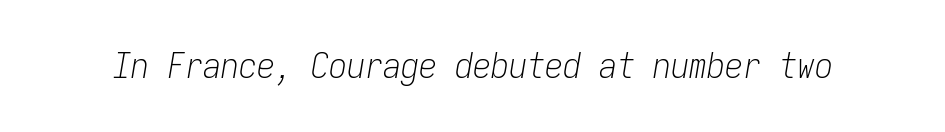
The image shows 36 px light, condensed type, italic (leaning right), monospaced; set normal letter spacing, not underlined; low stroke contrast and a medium x-height.
